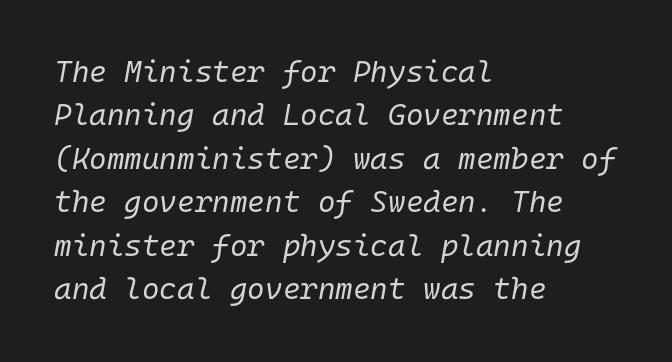
Q: Is the text bold? A: No.
Q: Is the text italic (slanted)? A: Yes, it leans right by about 10 degrees.
Q: Is the text underlined? A: No.
Q: How is the paragraph aligned? A: Left-aligned.
Q: Is the spacing between letters normal or unusually wide? A: Normal.
Q: Is the spacing between lines tight, normal or loose? A: Normal.
Q: Width (condensed, normal, or wide)? A: Normal.
Q: Stroke contrast? A: Low.
Q: x-height? A: Medium.
Q: Monospaced? A: Yes.
